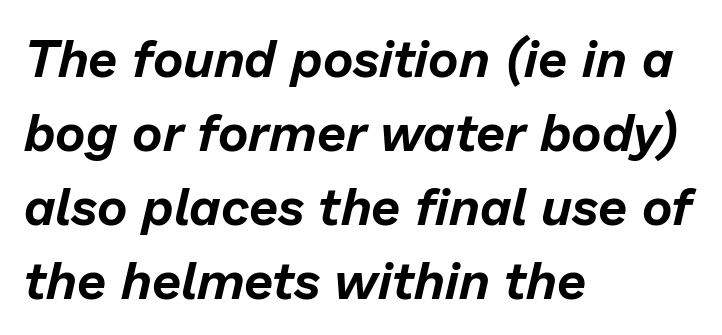
Q: Is the text italic (slanted)? A: Yes, it leans right by about 13 degrees.
Q: Is the text underlined? A: No.
Q: How is the paragraph aligned? A: Left-aligned.
Q: Is the spacing between letters normal or unusually wide? A: Normal.
Q: Is the spacing between lines tight, normal or loose? A: Normal.
Q: Width (condensed, normal, or wide)? A: Normal.
Q: Stroke contrast? A: Low.
Q: x-height? A: Medium.
Q: Monospaced? A: No.
